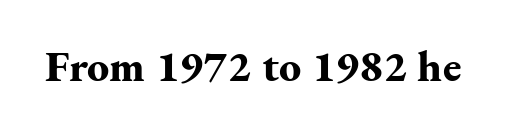
The image shows 44 px bold serif type, upright; set normal letter spacing, not underlined; medium stroke contrast and a small x-height.
